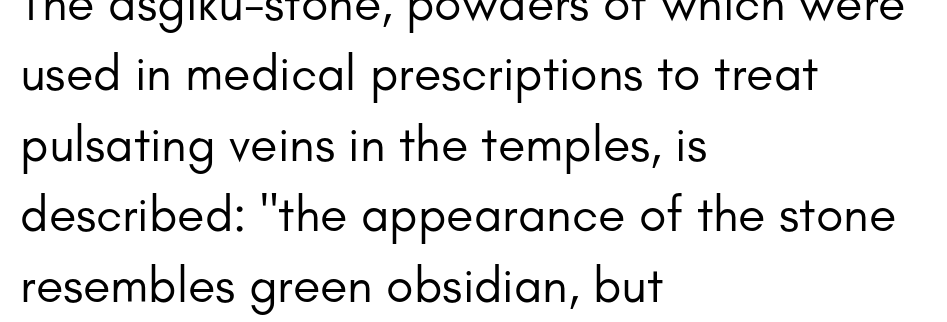
Bold? No — there's no thickening of the strokes. Nobody drew a line under any word here. Regarding serifs, this sample does without them. If you drew a ruler down the left edge, every line would touch it. Evenly set lines give the paragraph a standard silhouette. You could not count columns in this text — the font is proportionally spaced.
